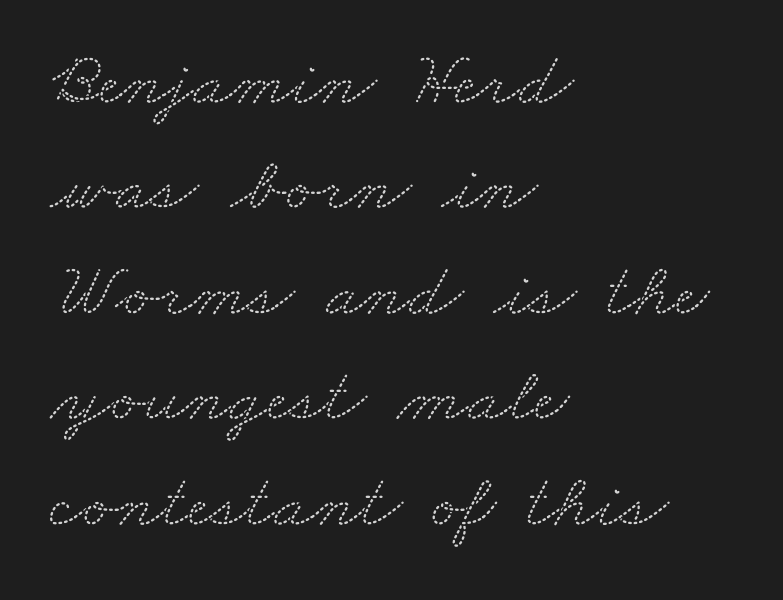
The image shows 77 px wide serif type; set left-aligned, normal line spacing (1.37x), normal letter spacing, not underlined; medium stroke contrast and a small x-height.
